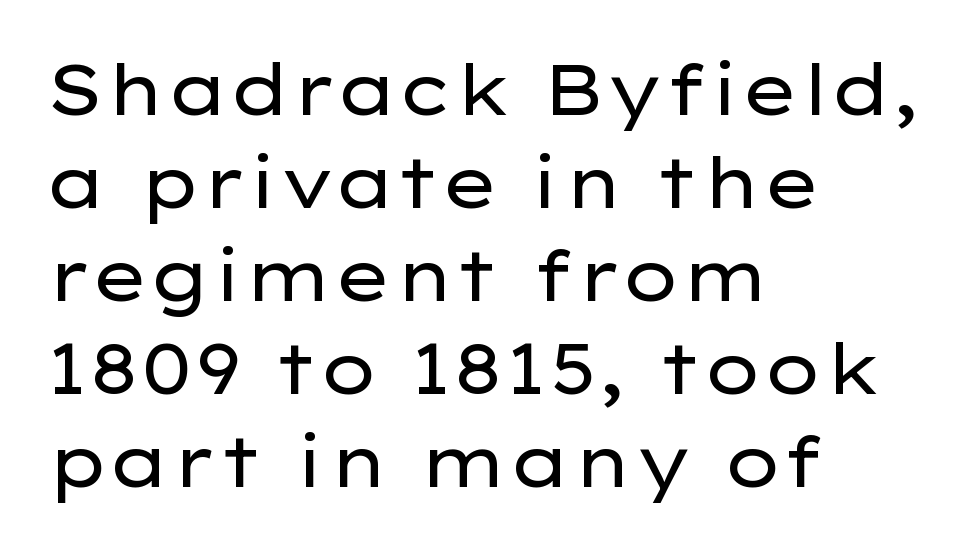
Q: Is the text bold? A: No.
Q: Is the text italic (slanted)? A: No, it is upright.
Q: Is the typeface a serif or a sans-serif typeface? A: Sans-serif.
Q: Is the text underlined? A: No.
Q: How is the paragraph aligned? A: Left-aligned.
Q: Is the spacing between letters normal or unusually wide? A: Normal.
Q: Is the spacing between lines tight, normal or loose? A: Normal.
Q: Width (condensed, normal, or wide)? A: Wide.
Q: Stroke contrast? A: Low.
Q: x-height? A: Medium.
Q: Monospaced? A: No.
